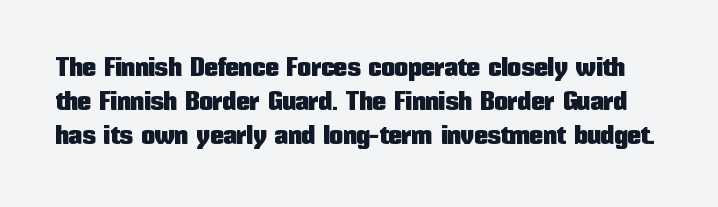
The image shows 27 px text type, upright; set normal line spacing (1.26x), normal letter spacing, not underlined.
